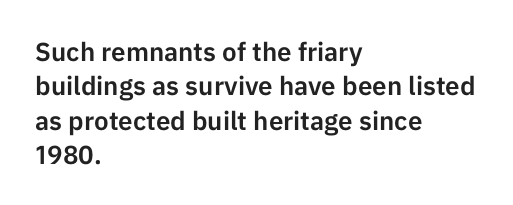
{"italic": "no", "underline": "no", "align": "left", "line_spacing": "normal", "line_spacing_ratio": 1.32, "letter_spacing": "normal", "letter_spacing_em": 0.0, "glyph_px": 26}
